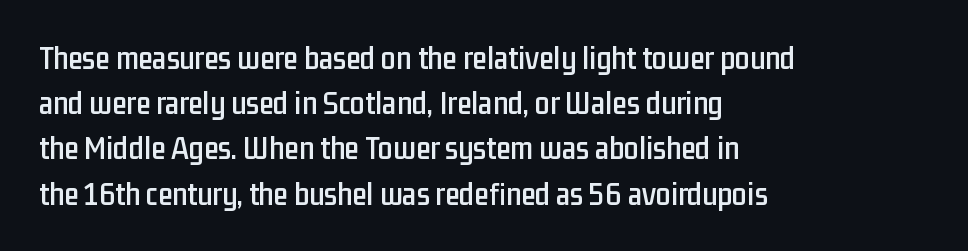
The image shows 33 px condensed sans-serif type, upright; set left-aligned, normal line spacing (1.37x), normal letter spacing, not underlined; low stroke contrast and a medium x-height.
